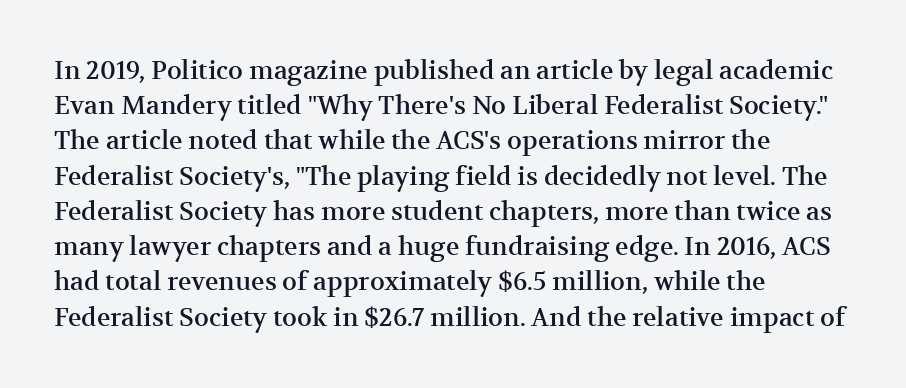
Posture: straight, roman, zero tilt. This rendering uses left alignment, leaving the right contour irregular. This sample keeps an unexceptional amount of space between lines. Bare-footed words on every line.
